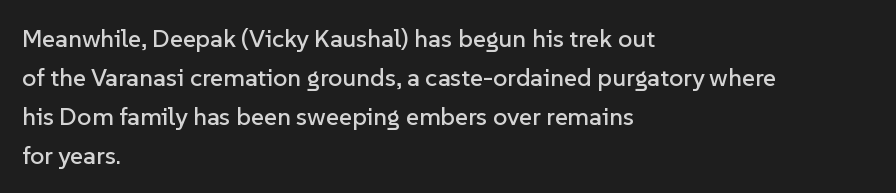
The image shows 25 px text type, upright; set left-aligned, normal line spacing (1.56x), normal letter spacing, not underlined.
